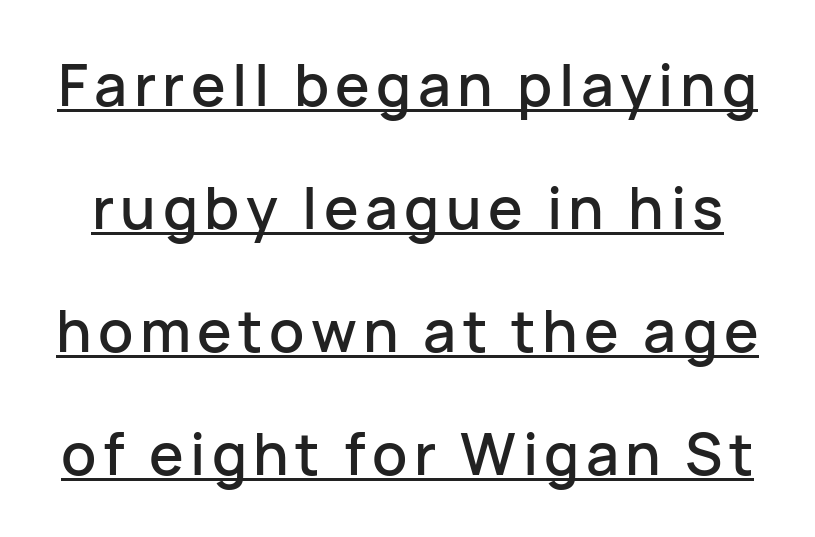
Classification — sans serif. The space between consecutive lines is lavish. A typesetter would call this proportional, since set widths differ per character. This rendering features underlined lettering. Style check: upright.
